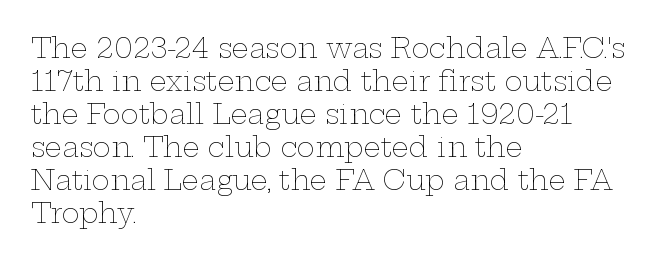
Q: Is the text bold? A: No.
Q: Is the text italic (slanted)? A: No, it is upright.
Q: Is the text underlined? A: No.
Q: How is the paragraph aligned? A: Left-aligned.
Q: Is the spacing between letters normal or unusually wide? A: Normal.
